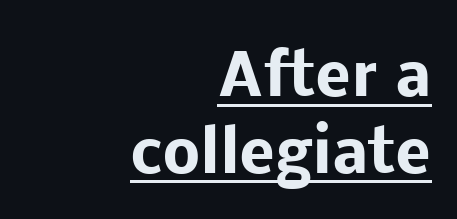
{"serif": "no", "italic": "no", "bold": "yes", "weight": "heavy", "width": "normal", "stroke_contrast": "low", "x_height": "medium", "monospaced": "no", "underline": "yes", "align": "right", "line_spacing": "normal", "line_spacing_ratio": 1.3, "letter_spacing": "normal", "letter_spacing_em": 0.0, "glyph_px": 59}
